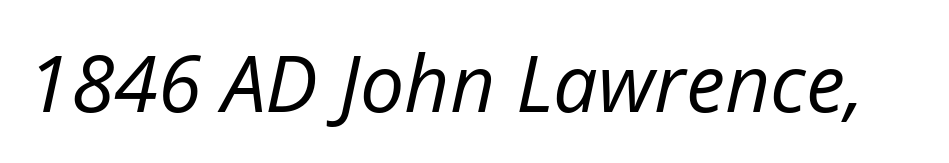
{"italic": "yes", "lean": "right", "slant_degrees": 12, "bold": "no", "weight": "regular", "width": "normal", "stroke_contrast": "low", "x_height": "medium", "monospaced": "no", "underline": "no", "letter_spacing": "normal", "letter_spacing_em": 0.0, "glyph_px": 79}
